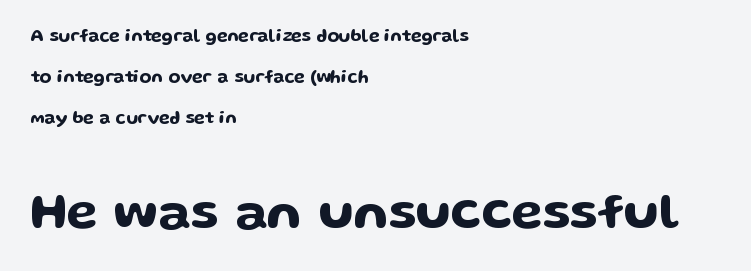
The image shows 51 px wide sans-serif type, upright; set left-aligned, loose line spacing (2.42x), normal letter spacing, not underlined; the second (bottom) block is 3.0x larger; low stroke contrast and a medium x-height.
